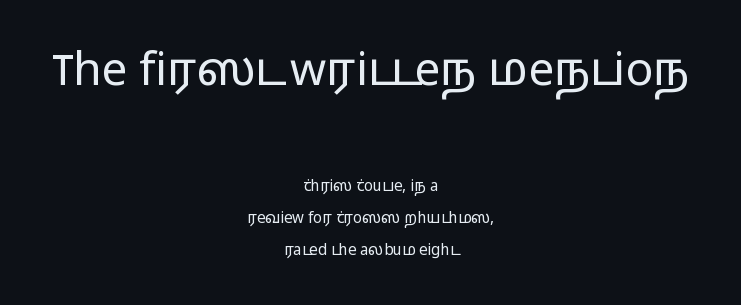
The image shows 46 px light, wide sans-serif type, upright; set centered, loose line spacing (2.14x), normal letter spacing, not underlined; the first (top) block is 3.07x larger; low stroke contrast and a medium x-height.
